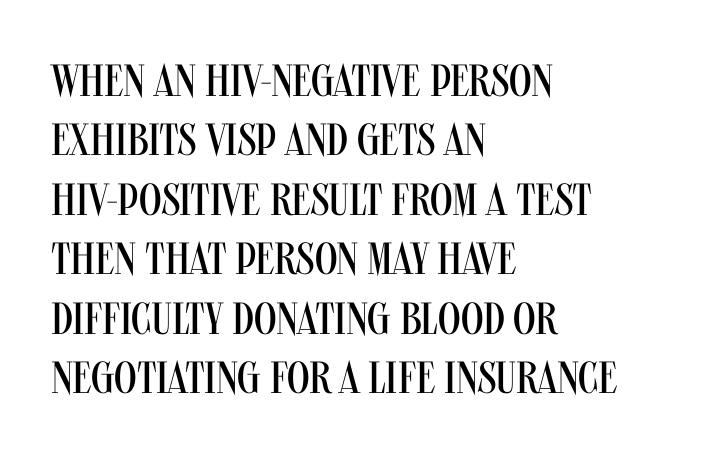
The letterforms sit at book weight or below. Underline: absent. Leading: standard. The font family rendered here belongs to the sans-serif group. Character widths vary here, with narrow letters taking less room than wide ones. Posture: vertical.
